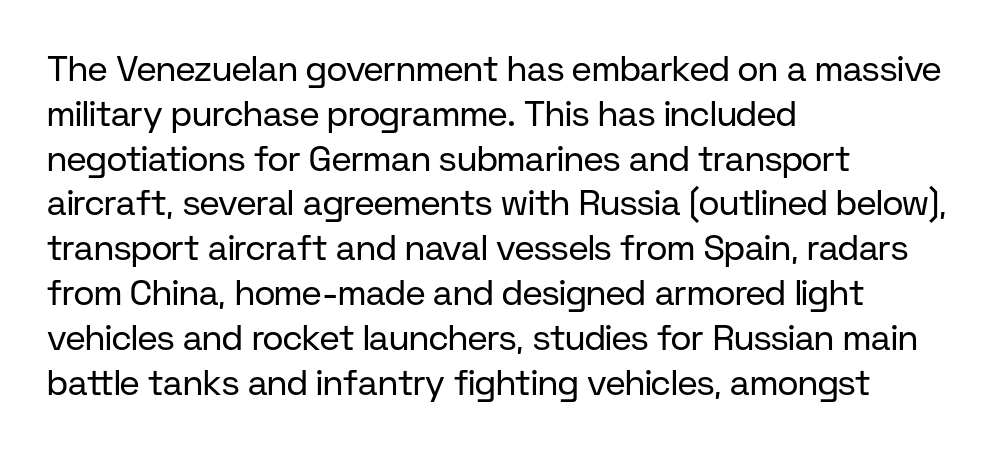
Alignment: flush left. Clear beneath every line of the passage. Posture: straight, roman, zero tilt. This reads as an unemphasized weight, regular at the heaviest. A typesetter would label this face a sans. Honestly, the letter spacing is just normal — you wouldn't notice it.
